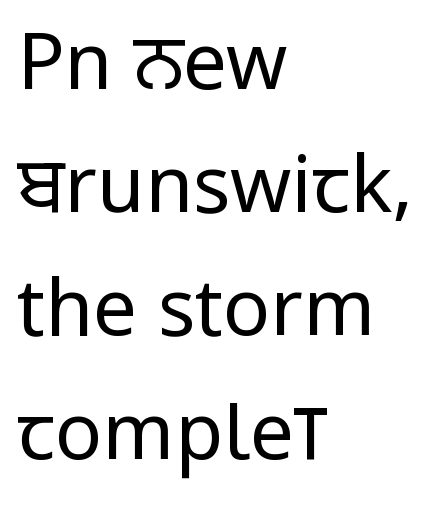
The image shows 78 px regular-weight, condensed sans-serif type, upright; set left-aligned, normal line spacing (1.58x), normal letter spacing, not underlined; low stroke contrast and a large x-height.
